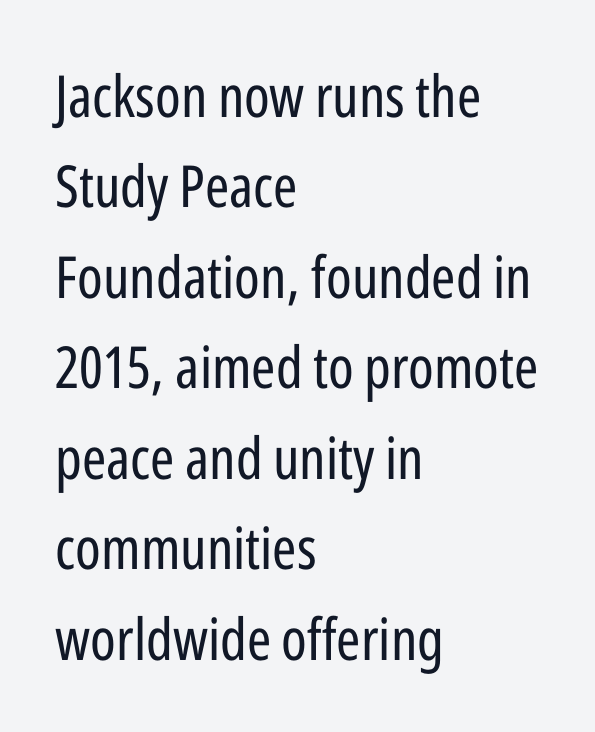
{"serif": "no", "italic": "no", "bold": "no", "weight": "regular", "width": "condensed", "stroke_contrast": "low", "x_height": "medium", "monospaced": "no", "underline": "no", "align": "left", "line_spacing": "normal", "line_spacing_ratio": 1.56, "letter_spacing": "normal", "letter_spacing_em": 0.0, "glyph_px": 58}
